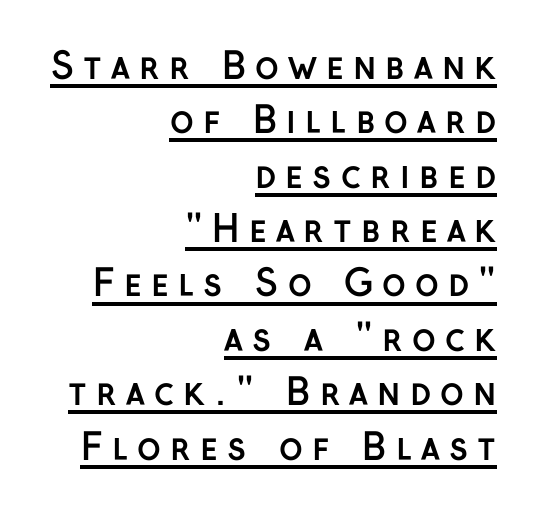
Q: Is the text bold? A: Yes.
Q: Is the text italic (slanted)? A: No, it is upright.
Q: Is the typeface a serif or a sans-serif typeface? A: Sans-serif.
Q: Is the text underlined? A: Yes.
Q: How is the paragraph aligned? A: Right-aligned.
Q: Is the spacing between letters normal or unusually wide? A: Unusually wide.
Q: Is the spacing between lines tight, normal or loose? A: Normal.
Q: Width (condensed, normal, or wide)? A: Normal.
Q: Stroke contrast? A: Low.
Q: x-height? A: Medium.
Q: Monospaced? A: No.
